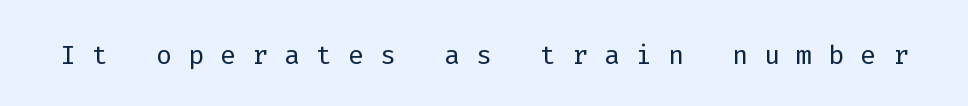
Letterform terminals end flat and unadorned throughout the passage. The face used here is monospaced, like something from a code editor. In terms of posture, this sample is upright. Descenders hang freely into open space.
